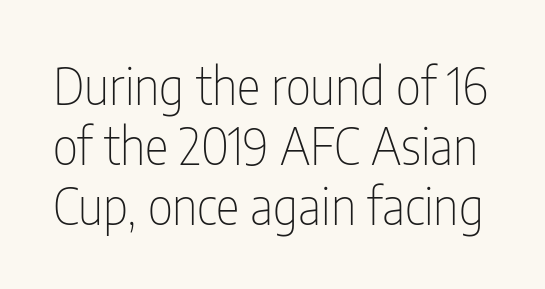
Ordinary non-slanted type is in use. Letters have the restrained weight of plain body copy at most. This sample uses plain, unmodified letter spacing. Just letters on the line, the space beneath them empty.
